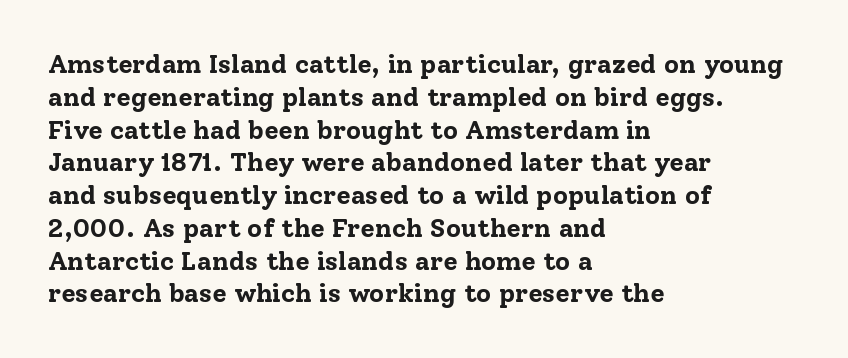
Q: Is the text bold? A: Yes.
Q: Is the text italic (slanted)? A: No, it is upright.
Q: Is the text underlined? A: No.
Q: How is the paragraph aligned? A: Left-aligned.
Q: Is the spacing between letters normal or unusually wide? A: Normal.
Q: Is the spacing between lines tight, normal or loose? A: Normal.
